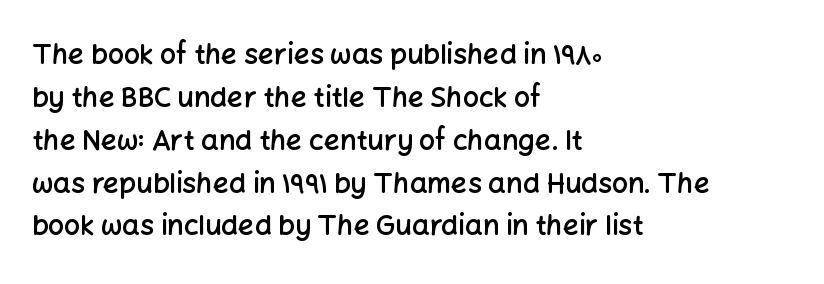
Typographically, this falls in the sans-serif category. The rendering keeps characters at their native spacing. Summary of weight: moderately heavy, a semibold. You can tell it's not italic because the verticals are truly vertical. A classic flush-left, rag-right setting is used for this passage.
